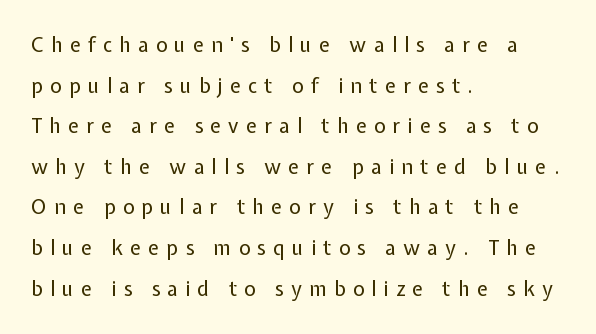
The passage is arranged the way most books set body copy — flush left. The line texture is sparse and dotted thanks to wide tracking. The string is rendered with underlining switched off. Whoever set this chose breathing room over compactness in the vertical rhythm.
